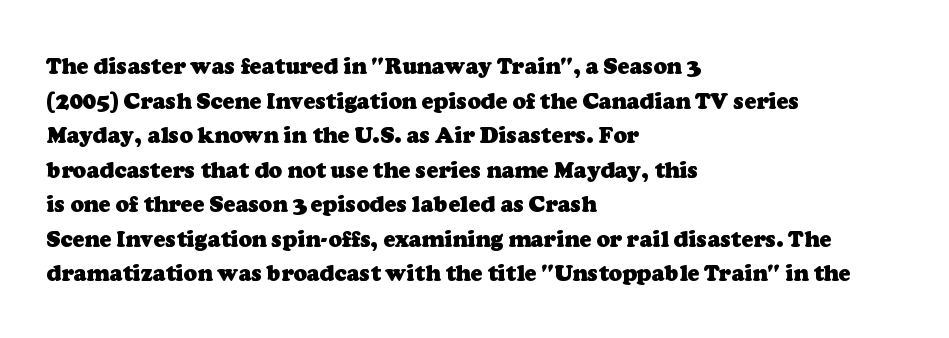
Q: Is the text bold? A: Yes.
Q: Is the text underlined? A: No.
Q: How is the paragraph aligned? A: Left-aligned.
Q: Is the spacing between letters normal or unusually wide? A: Normal.
Q: Is the spacing between lines tight, normal or loose? A: Normal.
